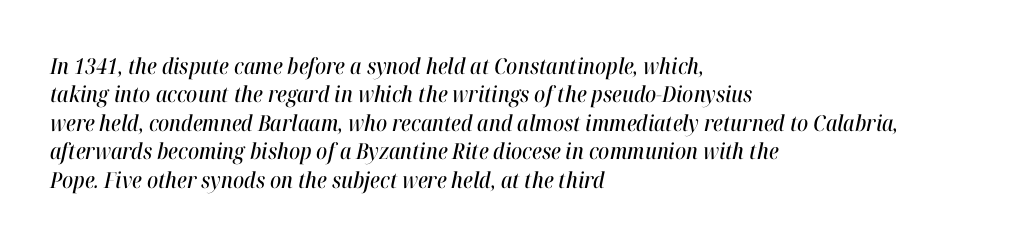
Q: Is the text italic (slanted)? A: Yes, it leans right by about 12 degrees.
Q: Is the text underlined? A: No.
Q: How is the paragraph aligned? A: Left-aligned.
Q: Is the spacing between letters normal or unusually wide? A: Normal.
Q: Is the spacing between lines tight, normal or loose? A: Normal.
